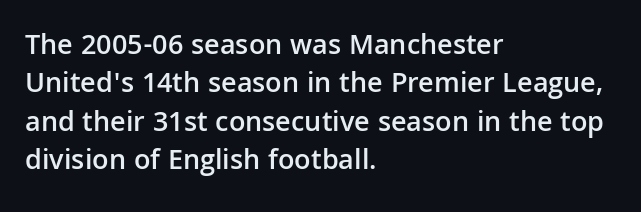
{"serif": "no", "italic": "no", "bold": "semi", "weight": "semibold", "width": "normal", "stroke_contrast": "low", "x_height": "medium", "monospaced": "no", "underline": "no", "align": "left", "line_spacing": "normal", "line_spacing_ratio": 1.32, "letter_spacing": "normal", "letter_spacing_em": 0.0, "glyph_px": 29}
